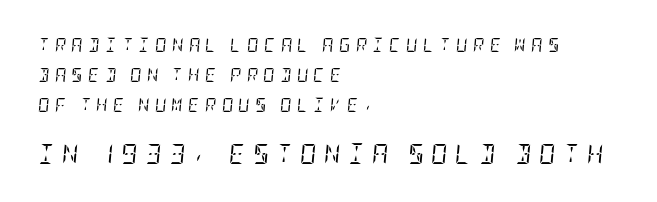
The image shows 20 px text type, italic (leaning right); set left-aligned, loose line spacing (2.14x), unusually wide letter spacing (+0.38 em), not underlined; the second (bottom) block is 1.43x larger.
